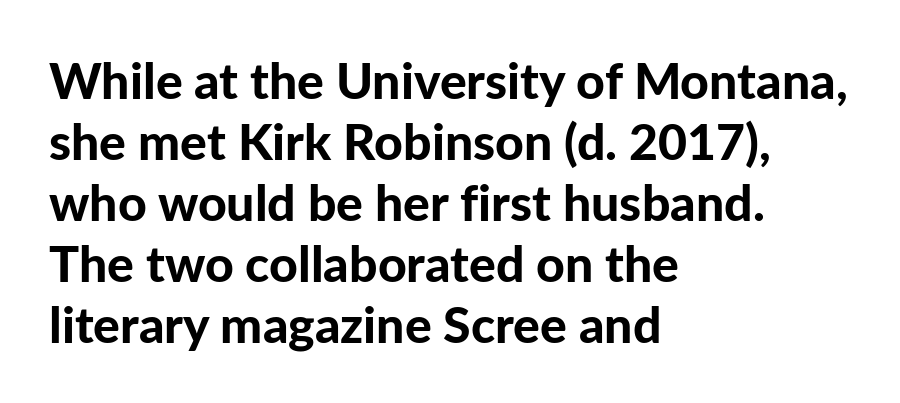
Q: Is the text bold? A: Yes.
Q: Is the text italic (slanted)? A: No, it is upright.
Q: Is the typeface a serif or a sans-serif typeface? A: Sans-serif.
Q: Is the text underlined? A: No.
Q: How is the paragraph aligned? A: Left-aligned.
Q: Is the spacing between letters normal or unusually wide? A: Normal.
Q: Width (condensed, normal, or wide)? A: Normal.
Q: Stroke contrast? A: Low.
Q: x-height? A: Medium.
Q: Monospaced? A: No.
